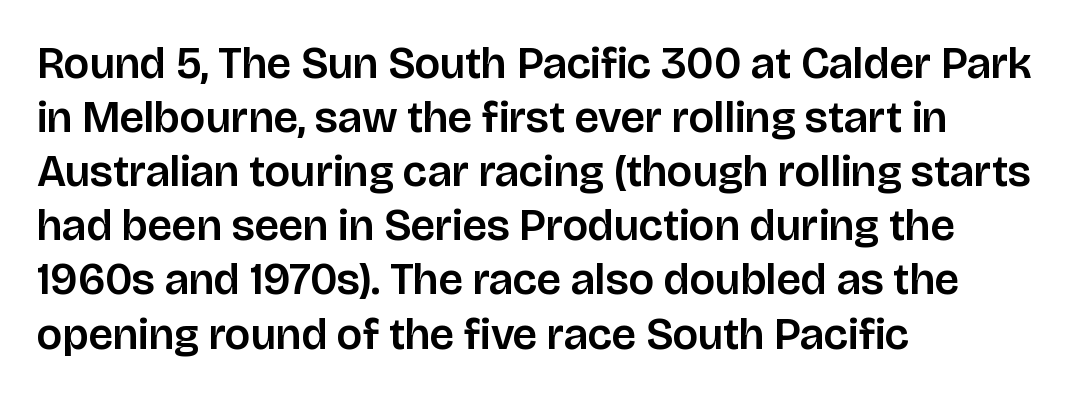
Q: Is the text italic (slanted)? A: No, it is upright.
Q: Is the typeface a serif or a sans-serif typeface? A: Sans-serif.
Q: Is the text underlined? A: No.
Q: How is the paragraph aligned? A: Left-aligned.
Q: Is the spacing between letters normal or unusually wide? A: Normal.
Q: Width (condensed, normal, or wide)? A: Normal.
Q: Stroke contrast? A: Low.
Q: x-height? A: Large.
Q: Monospaced? A: No.
